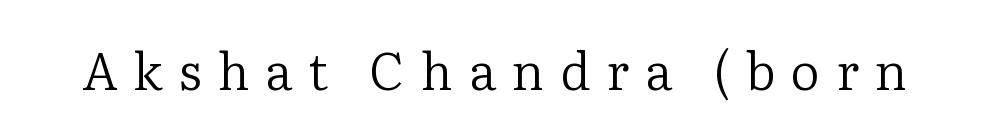
The designer went with a serif here, giving each stem small feet. Tall strokes in this sample are plumb rather than angled. Stroke thickness stays within the range of a standard reading face or lighter. Rule under the text: the space is simply empty. What stands out about the letter spacing? Its width — letters are far apart.
